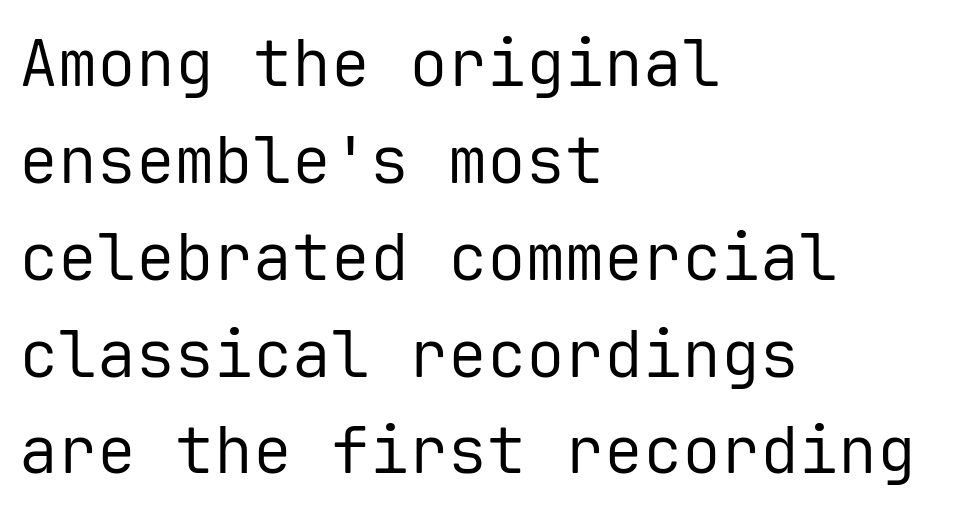
Q: Is the text bold? A: No.
Q: Is the text italic (slanted)? A: No, it is upright.
Q: Is the typeface a serif or a sans-serif typeface? A: Sans-serif.
Q: Is the text underlined? A: No.
Q: How is the paragraph aligned? A: Left-aligned.
Q: Is the spacing between letters normal or unusually wide? A: Normal.
Q: Is the spacing between lines tight, normal or loose? A: Normal.
Q: Width (condensed, normal, or wide)? A: Normal.
Q: Stroke contrast? A: Low.
Q: x-height? A: Medium.
Q: Monospaced? A: Yes.
